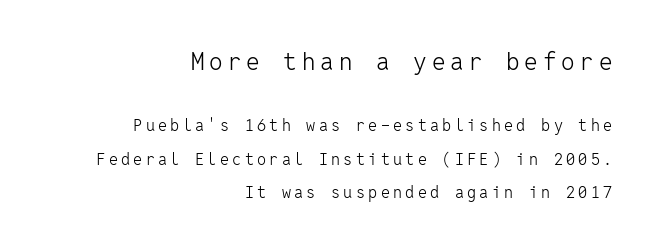
The rendering inserts visible extra space after every character. Visually, the top section dominates because its glyphs are scaled up. Has an underline been added? It has not. The paragraph has a hard right edge and a soft left edge. Notice how the stems are strictly vertical — no italics here. No heavy texture on the line: the type isn't bold.
